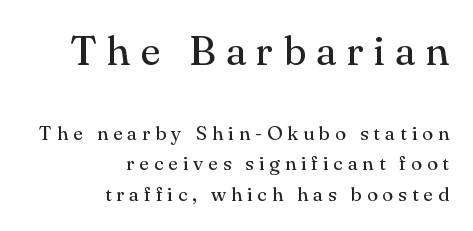
The image shows 41 px regular-weight serif type, upright; set right-aligned, normal line spacing (1.53x), unusually wide letter spacing (+0.25 em), not underlined; the first (top) block is 2.05x larger; medium stroke contrast and a small x-height.
